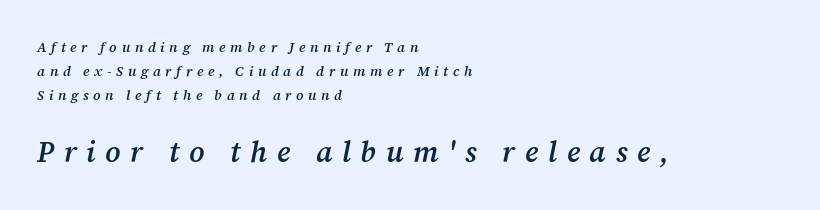
The image shows 29 px semibold serif type, italic (leaning right); set left-aligned, line spacing 1.71x, unusually wide letter spacing (+0.33 em), not underlined; the second (bottom) block is 2.07x larger; medium stroke contrast and a medium x-height.
